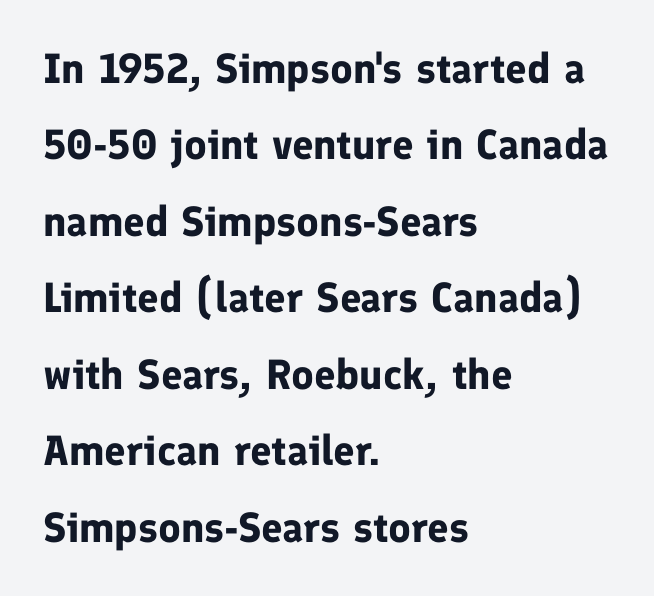
Notice how the passage keeps a crisp vertical edge on the left only. Proportional: the letters do not fall into vertical columns. No word sits above an underline. The horizontal fit of the characters is conventional and even. Each letter's strokes conclude bluntly, with no projecting serifs.
